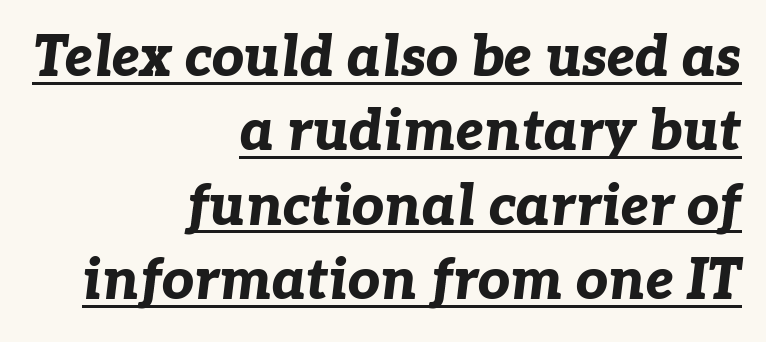
The rendering uses a bold face; every stroke is thick and dark. The face used here is proportionally spaced, like ordinary book or web type. The typesetter chose a ragged-left arrangement here. Compared with typical paragraphs, the rows here are spaced about the same. Every word sits above its own underline. An italicized treatment has been applied to the whole sample.
